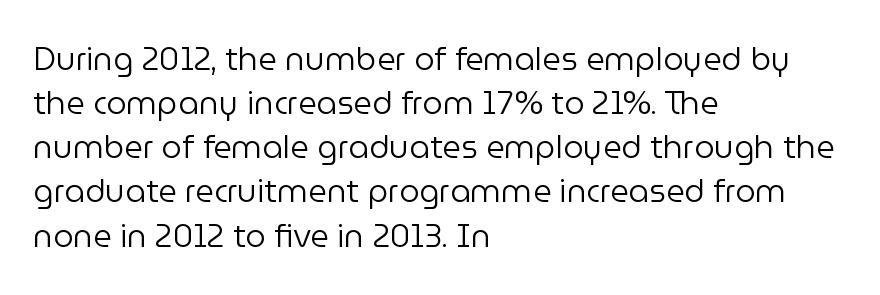
Words appear dense and cohesive because spacing is normal. Bold? No — there's no thickening of the strokes. Ordinary non-slanted type is in use. A typesetter would call this leading conventional body-copy spacing. The passage shown is typed in a proportional face where columns would drift. Type style note: lacks serifs.
